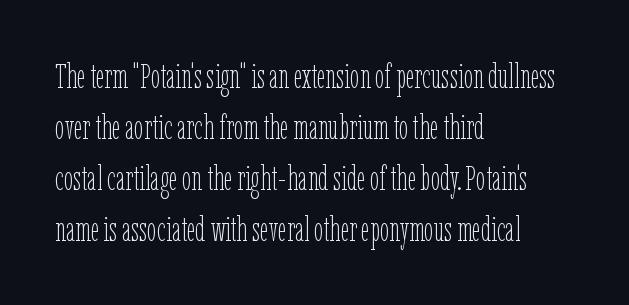
Baseline-to-baseline distance is the conventional proportion of letter height. Inter-character spacing is left at the font's built-in metrics. Caption: multi-line text, flush left, ragged right. Words float on clear page, feet unadorned. No chunkiness to these letters — they're not bold. Ascenders rise straight up at ninety degrees.
